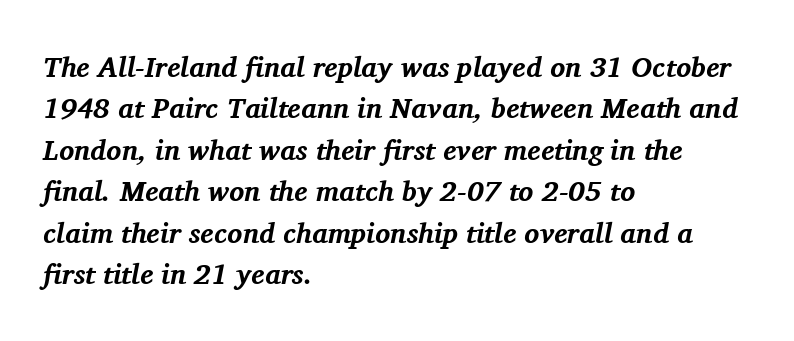
The image shows 28 px bold serif type, italic (leaning right); set left-aligned, normal line spacing (1.48x), normal letter spacing, not underlined; medium stroke contrast and a medium x-height.
